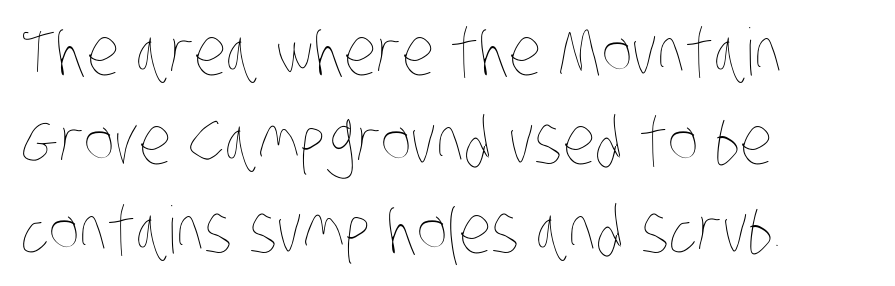
The image shows 65 px thin, condensed type; set left-aligned, normal line spacing (1.37x), normal letter spacing, not underlined; low stroke contrast and a large x-height.
